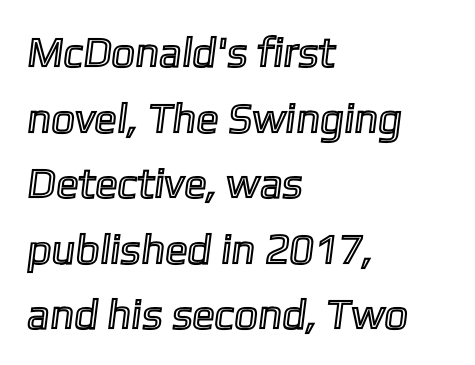
Q: Is the text underlined? A: No.
Q: How is the paragraph aligned? A: Left-aligned.
Q: Is the spacing between letters normal or unusually wide? A: Normal.
Q: Is the spacing between lines tight, normal or loose? A: Normal.
Q: Width (condensed, normal, or wide)? A: Normal.
Q: x-height? A: Medium.
Q: Monospaced? A: No.
